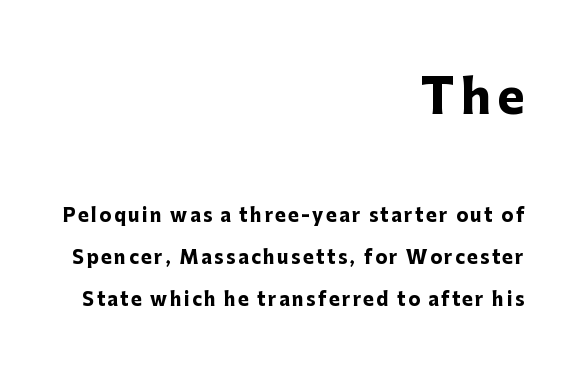
{"serif": "no", "italic": "no", "bold": "yes", "weight": "heavy", "width": "normal", "stroke_contrast": "low", "x_height": "medium", "monospaced": "no", "underline": "no", "align": "right", "line_spacing": "loose", "line_spacing_ratio": 2.35, "larger_block": "first", "size_ratio": 2.56, "glyph_px": 46}
